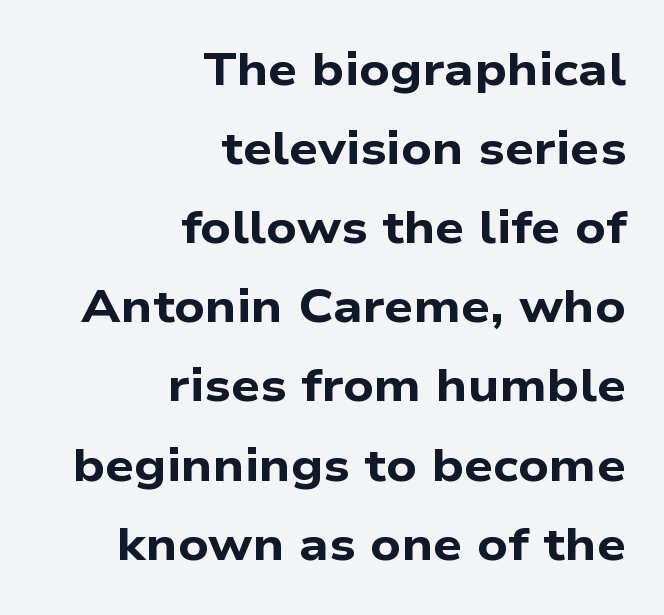
The image shows 46 px bold, wide sans-serif type; set right-aligned, line spacing 1.72x, normal letter spacing, not underlined; low stroke contrast and a medium x-height.
